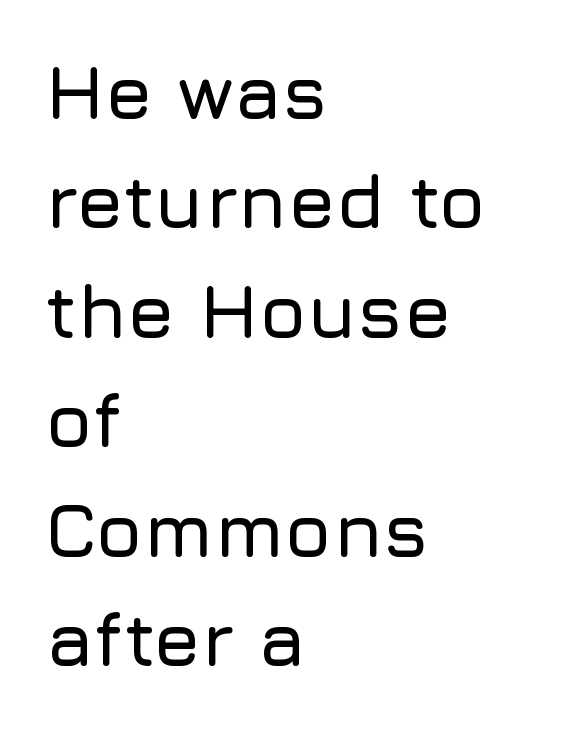
Q: Is the text italic (slanted)? A: No, it is upright.
Q: Is the typeface a serif or a sans-serif typeface? A: Sans-serif.
Q: Is the text underlined? A: No.
Q: How is the paragraph aligned? A: Left-aligned.
Q: Is the spacing between letters normal or unusually wide? A: Normal.
Q: Is the spacing between lines tight, normal or loose? A: Normal.
Q: Width (condensed, normal, or wide)? A: Normal.
Q: Stroke contrast? A: Low.
Q: x-height? A: Medium.
Q: Monospaced? A: No.
